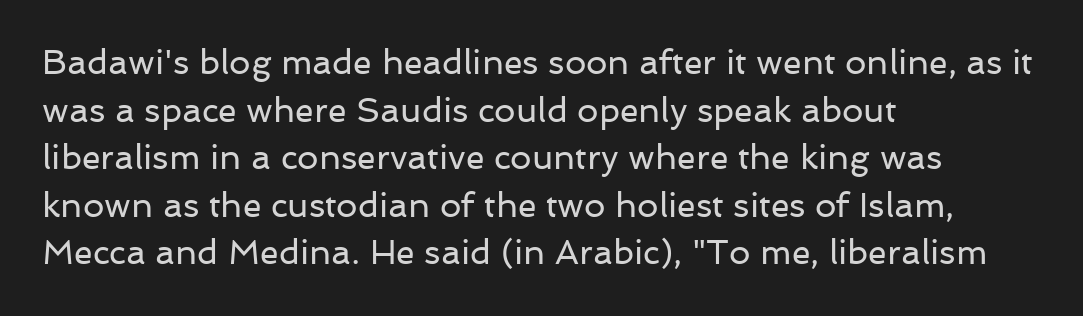
{"serif": "no", "italic": "no", "bold": "no", "weight": "regular", "width": "normal", "stroke_contrast": "low", "x_height": "medium", "monospaced": "no", "underline": "no", "align": "left", "line_spacing": "normal", "line_spacing_ratio": 1.4, "letter_spacing": "normal", "letter_spacing_em": 0.0, "glyph_px": 34}
